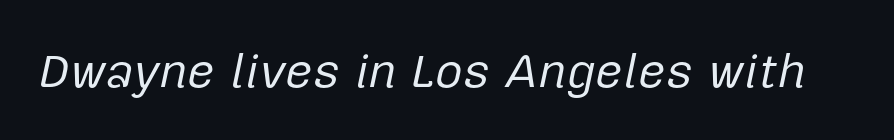
The image shows 48 px regular-weight type, italic (leaning right); set normal letter spacing, not underlined; low stroke contrast and a medium x-height.
